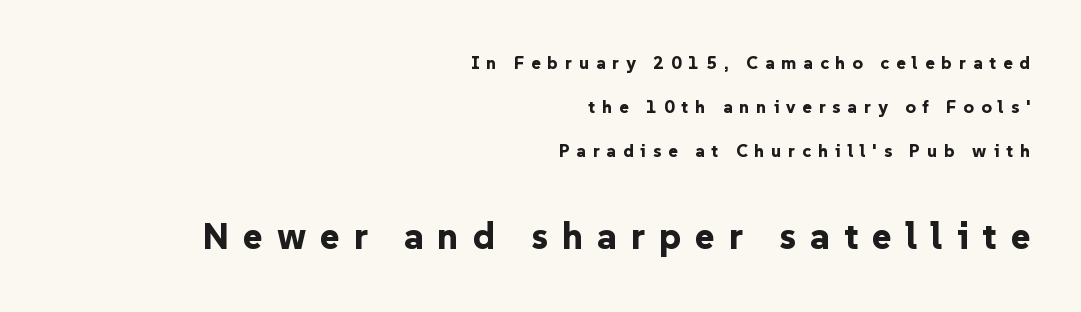
Q: Is the text bold? A: Yes.
Q: Is the text italic (slanted)? A: No, it is upright.
Q: Is the typeface a serif or a sans-serif typeface? A: Sans-serif.
Q: Is the text underlined? A: No.
Q: How is the paragraph aligned? A: Right-aligned.
Q: Is the spacing between letters normal or unusually wide? A: Unusually wide.
Q: Is the spacing between lines tight, normal or loose? A: Loose.
Q: Which block of text is set in a larger size, the first (top) or the second (bottom)? A: The second (bottom) one.
Q: Width (condensed, normal, or wide)? A: Normal.
Q: Stroke contrast? A: Low.
Q: x-height? A: Medium.
Q: Monospaced? A: No.
